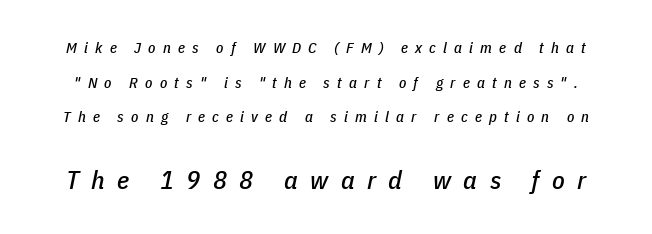
Q: Is the text italic (slanted)? A: Yes, it leans right by about 11 degrees.
Q: Is the text underlined? A: No.
Q: Is the spacing between letters normal or unusually wide? A: Unusually wide.
Q: Is the spacing between lines tight, normal or loose? A: Loose.
Q: Which block of text is set in a larger size, the first (top) or the second (bottom)? A: The second (bottom) one.
